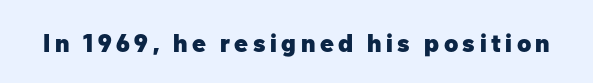
Q: Is the text bold? A: Yes.
Q: Is the text italic (slanted)? A: No, it is upright.
Q: Is the text underlined? A: No.
